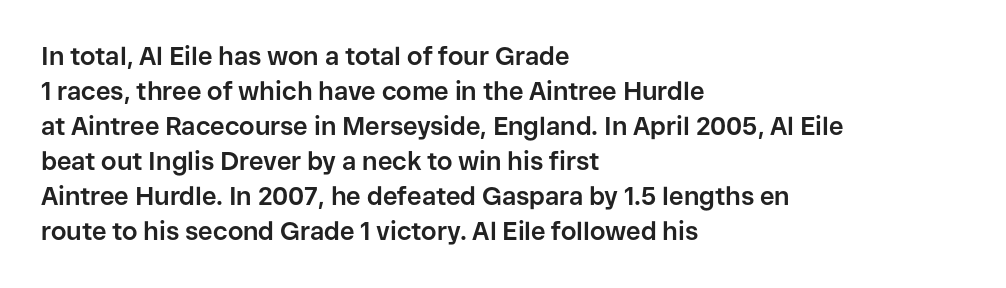
Q: Is the text bold? A: Yes.
Q: Is the text italic (slanted)? A: No, it is upright.
Q: Is the text underlined? A: No.
Q: How is the paragraph aligned? A: Left-aligned.
Q: Is the spacing between letters normal or unusually wide? A: Normal.
Q: Is the spacing between lines tight, normal or loose? A: Normal.
